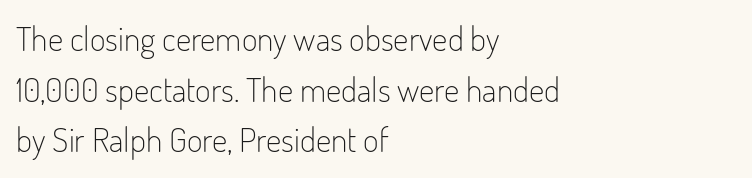
Q: Is the text bold? A: No.
Q: Is the text italic (slanted)? A: No, it is upright.
Q: Is the typeface a serif or a sans-serif typeface? A: Sans-serif.
Q: Is the text underlined? A: No.
Q: How is the paragraph aligned? A: Left-aligned.
Q: Is the spacing between letters normal or unusually wide? A: Normal.
Q: Is the spacing between lines tight, normal or loose? A: Normal.
Q: Width (condensed, normal, or wide)? A: Condensed.
Q: Stroke contrast? A: Low.
Q: x-height? A: Small.
Q: Monospaced? A: No.
